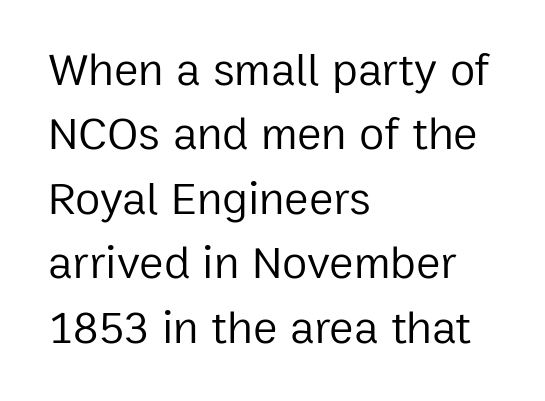
Notice how descenders clear the ascenders below comfortably — that's standard leading. Stem width sits at or under what a default text font uses. The strip under each line holds only bare page. Is the letter spacing exaggerated? No — it looks like the ordinary default.
